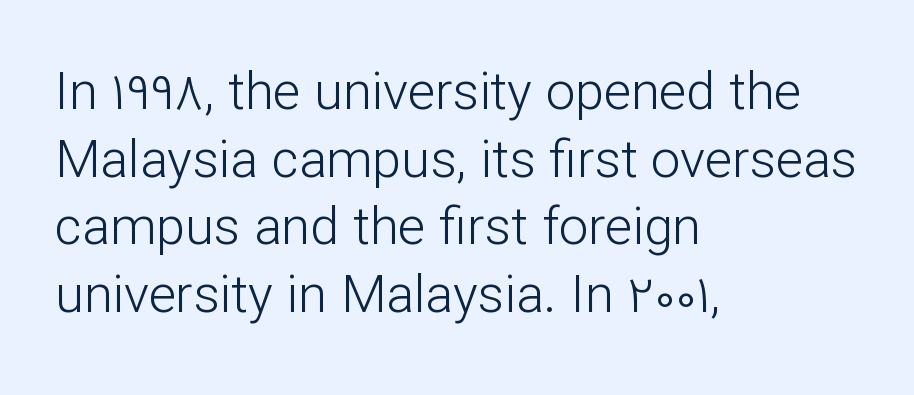
Quick note: not italic, upright. Line starts are locked; line ends wander. The typesetting does not lean heavy: it is not bold. Students, observe: this is what conventionally led text looks like. Nobody touched the tracking dial on this one. These lines are rendered in a variable-pitch font.
